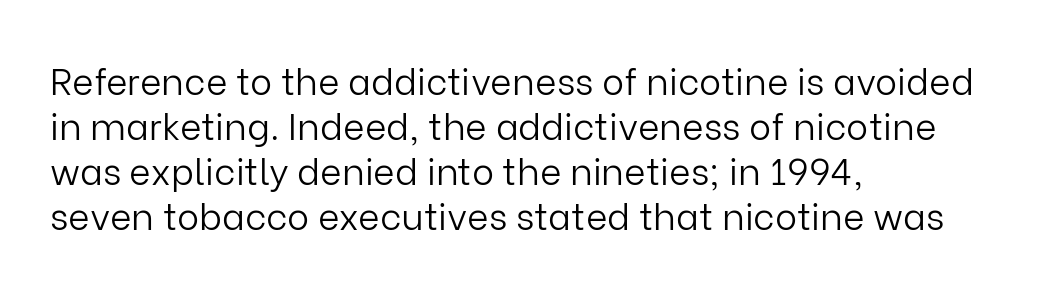
Regarding serifs, this sample does without them. The strokes carry an ordinary text weight at most. Each letter keeps its own natural width here, so spacing adapts to shape. Posture: upright roman. Tracking here is standard; glyphs follow each other at the usual distance.
